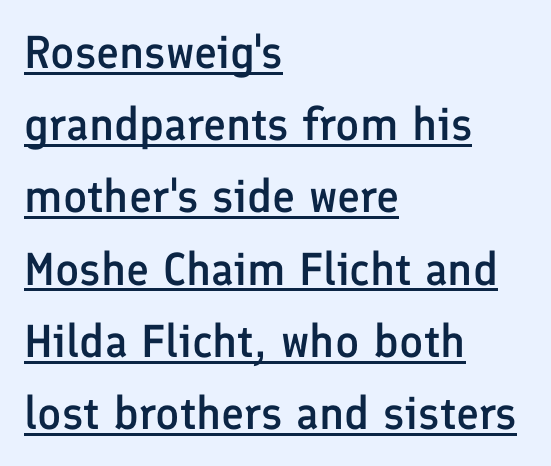
Q: Is the text bold? A: Semi-bold.
Q: Is the text italic (slanted)? A: No, it is upright.
Q: Is the typeface a serif or a sans-serif typeface? A: Sans-serif.
Q: Is the text underlined? A: Yes.
Q: How is the paragraph aligned? A: Left-aligned.
Q: Is the spacing between letters normal or unusually wide? A: Normal.
Q: Is the spacing between lines tight, normal or loose? A: Normal.
Q: Width (condensed, normal, or wide)? A: Normal.
Q: Stroke contrast? A: Low.
Q: x-height? A: Medium.
Q: Monospaced? A: No.
